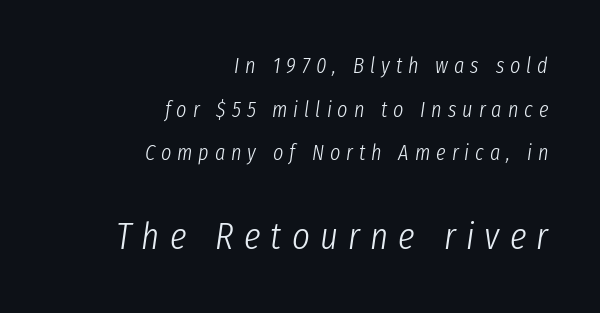
Q: Is the text bold? A: No.
Q: Is the text italic (slanted)? A: Yes, it leans right by about 8 degrees.
Q: Is the text underlined? A: No.
Q: How is the paragraph aligned? A: Right-aligned.
Q: Is the spacing between letters normal or unusually wide? A: Unusually wide.
Q: Is the spacing between lines tight, normal or loose? A: Loose.
Q: Which block of text is set in a larger size, the first (top) or the second (bottom)? A: The second (bottom) one.
Q: Width (condensed, normal, or wide)? A: Condensed.
Q: Stroke contrast? A: Low.
Q: x-height? A: Medium.
Q: Monospaced? A: No.
